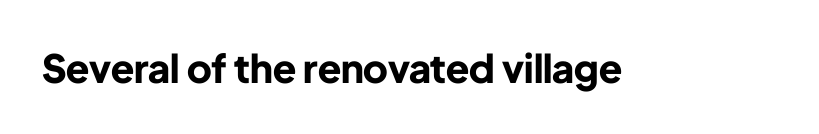
Q: Is the text bold? A: Yes.
Q: Is the text italic (slanted)? A: No, it is upright.
Q: Is the typeface a serif or a sans-serif typeface? A: Sans-serif.
Q: Is the text underlined? A: No.
Q: Is the spacing between letters normal or unusually wide? A: Normal.
Q: Width (condensed, normal, or wide)? A: Normal.
Q: Stroke contrast? A: Low.
Q: x-height? A: Medium.
Q: Monospaced? A: No.
